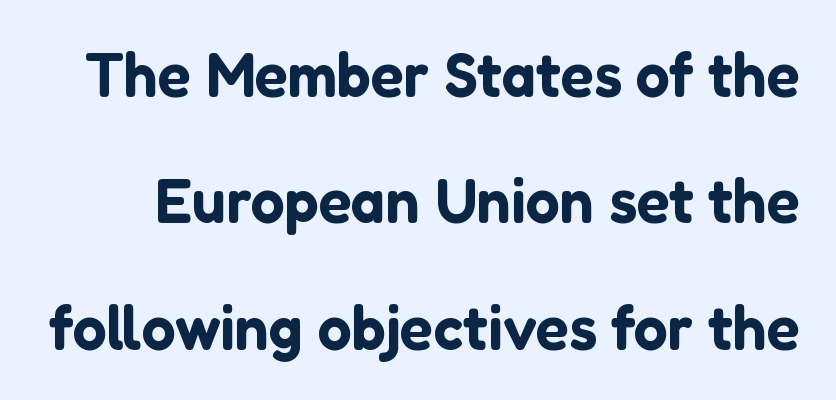
The image shows 61 px sans-serif type, upright; set loose line spacing (2.07x), normal letter spacing, not underlined; low stroke contrast and a medium x-height.
